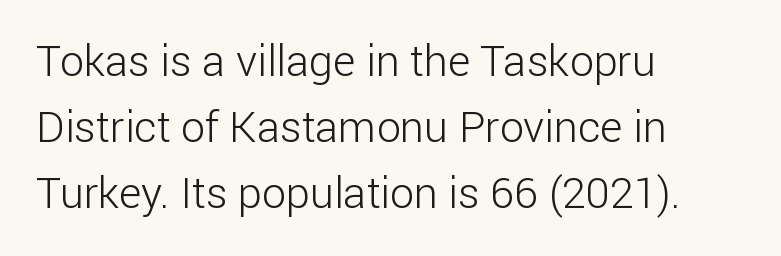
The image shows 43 px light sans-serif type, upright; set left-aligned, normal line spacing (1.54x), normal letter spacing, not underlined; low stroke contrast and a medium x-height.
